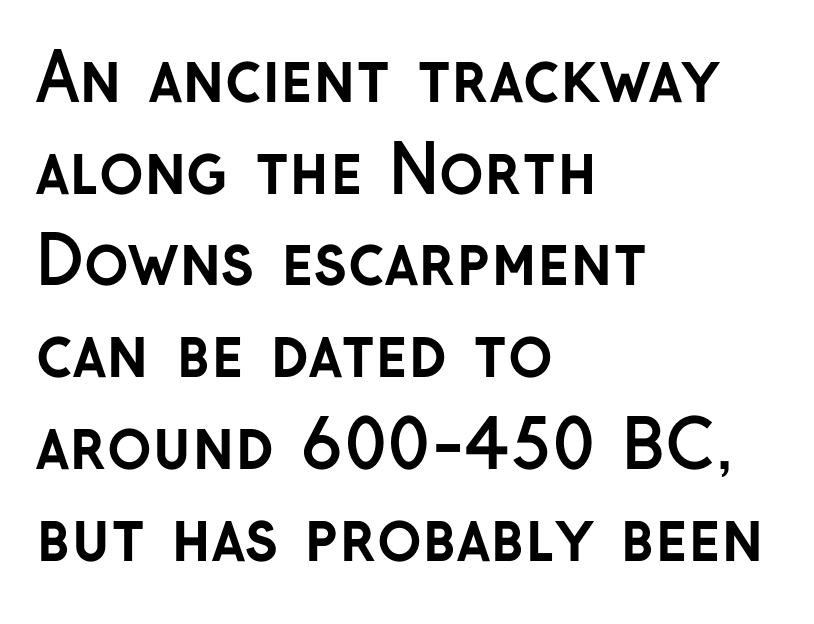
{"serif": "no", "italic": "no", "bold": "yes", "weight": "semibold", "width": "normal", "stroke_contrast": "low", "x_height": "medium", "monospaced": "no", "underline": "no", "align": "left", "line_spacing": "normal", "line_spacing_ratio": 1.39, "letter_spacing": "normal", "letter_spacing_em": 0.0, "glyph_px": 66}
